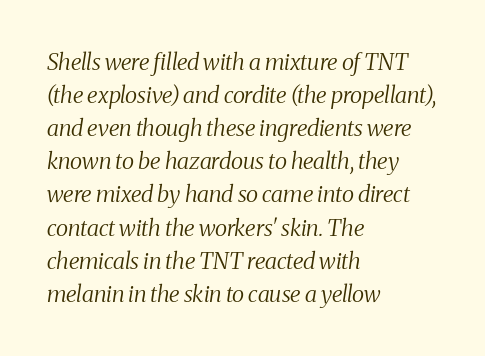
The image shows 23 px text type, italic (leaning right); set left-aligned, normal line spacing (1.44x), normal letter spacing, not underlined.
